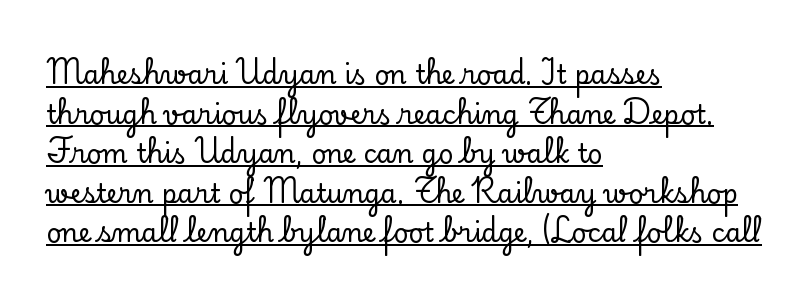
{"italic": "no", "underline": "yes", "align": "left", "line_spacing": "normal", "line_spacing_ratio": 1.52, "letter_spacing": "normal", "letter_spacing_em": 0.0, "glyph_px": 26}
